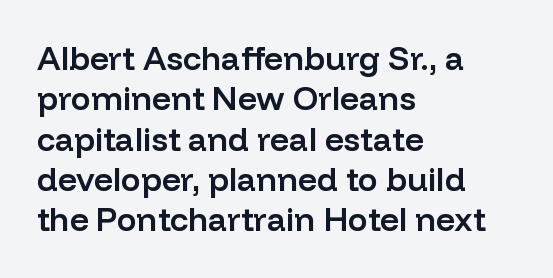
The image shows 33 px semibold sans-serif type, upright; set left-aligned, line spacing 1.22x, normal letter spacing, not underlined; low stroke contrast and a medium x-height.
